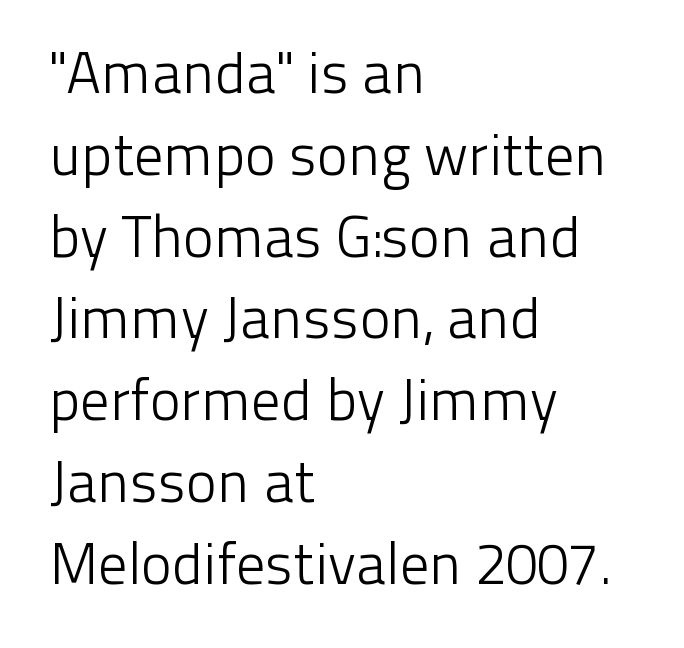
Q: Is the text bold? A: No.
Q: Is the text italic (slanted)? A: No, it is upright.
Q: Is the typeface a serif or a sans-serif typeface? A: Sans-serif.
Q: Is the text underlined? A: No.
Q: How is the paragraph aligned? A: Left-aligned.
Q: Is the spacing between letters normal or unusually wide? A: Normal.
Q: Is the spacing between lines tight, normal or loose? A: Normal.
Q: Width (condensed, normal, or wide)? A: Normal.
Q: Stroke contrast? A: Low.
Q: x-height? A: Medium.
Q: Monospaced? A: No.
